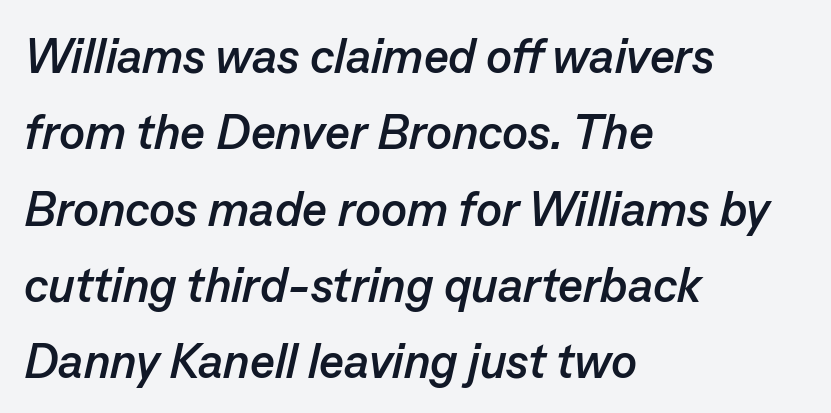
The image shows 48 px semibold type, italic (leaning right); set left-aligned, normal line spacing (1.59x), normal letter spacing, not underlined; low stroke contrast and a medium x-height.
